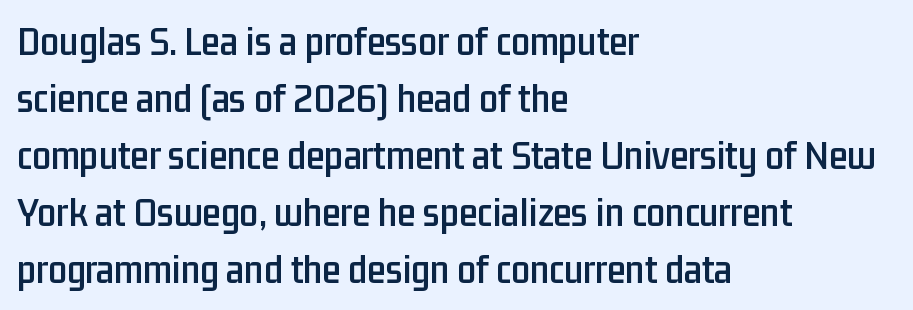
Q: Is the text italic (slanted)? A: No, it is upright.
Q: Is the typeface a serif or a sans-serif typeface? A: Sans-serif.
Q: Is the text underlined? A: No.
Q: How is the paragraph aligned? A: Left-aligned.
Q: Is the spacing between letters normal or unusually wide? A: Normal.
Q: Is the spacing between lines tight, normal or loose? A: Normal.
Q: Width (condensed, normal, or wide)? A: Condensed.
Q: Stroke contrast? A: Low.
Q: x-height? A: Medium.
Q: Monospaced? A: No.
